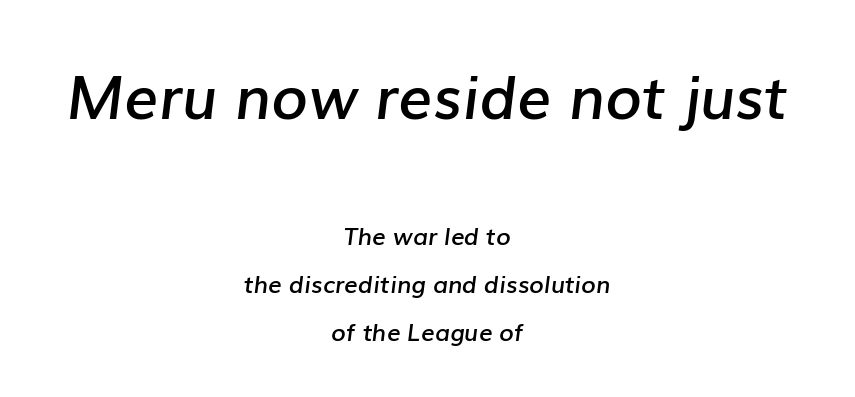
{"italic": "yes", "lean": "right", "slant_degrees": 7, "bold": "semi", "weight": "semibold", "width": "normal", "stroke_contrast": "low", "x_height": "medium", "monospaced": "no", "underline": "no", "align": "center", "line_spacing": "loose", "line_spacing_ratio": 2.0, "letter_spacing": "normal", "letter_spacing_em": 0.0, "larger_block": "first", "size_ratio": 2.5, "glyph_px": 60}
